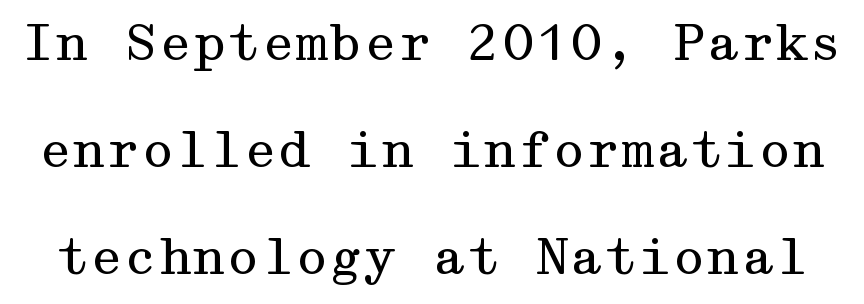
{"serif": "yes", "italic": "no", "bold": "no", "weight": "regular", "width": "wide", "stroke_contrast": "medium", "x_height": "medium", "underline": "no", "line_spacing": "loose", "line_spacing_ratio": 2.18, "letter_spacing": "normal", "letter_spacing_em": 0.0, "glyph_px": 49}
